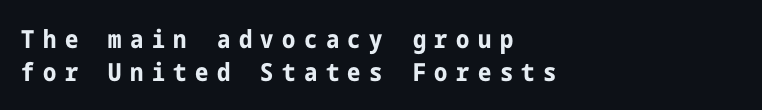
Q: Is the text bold? A: Yes.
Q: Is the text italic (slanted)? A: No, it is upright.
Q: Is the text underlined? A: No.
Q: How is the paragraph aligned? A: Left-aligned.
Q: Is the spacing between letters normal or unusually wide? A: Unusually wide.
Q: Is the spacing between lines tight, normal or loose? A: Normal.
